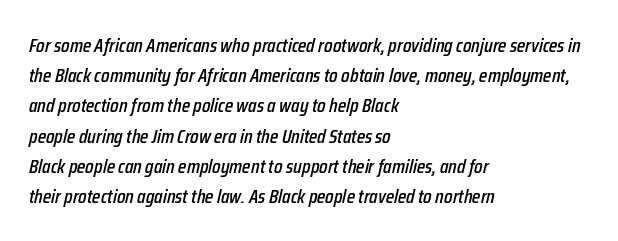
{"italic": "yes", "lean": "right", "slant_degrees": 12, "underline": "no", "align": "left", "line_spacing": "normal", "line_spacing_ratio": 1.51, "letter_spacing": "normal", "letter_spacing_em": 0.0, "glyph_px": 20}
